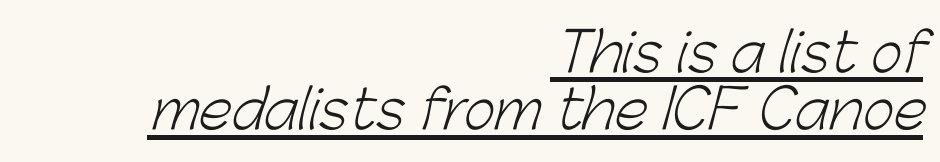
Unbolded letterforms with no extra heft. A baseline rule has been typeset under these characters. Is the letter spacing exaggerated? No — it looks like the ordinary default. The face used here is a sans, in the tradition of grotesques and geometrics.
